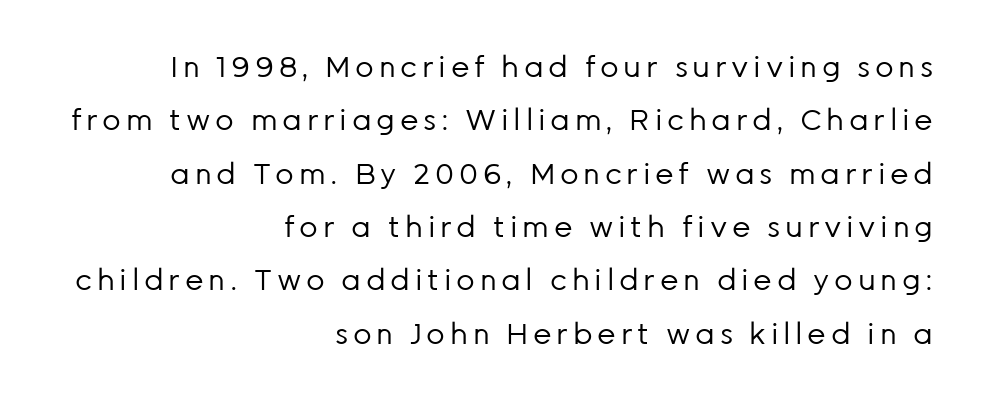
{"serif": "no", "italic": "no", "bold": "no", "weight": "regular", "width": "normal", "stroke_contrast": "low", "x_height": "medium", "monospaced": "no", "underline": "no", "align": "right", "line_spacing_ratio": 1.84, "glyph_px": 29}
